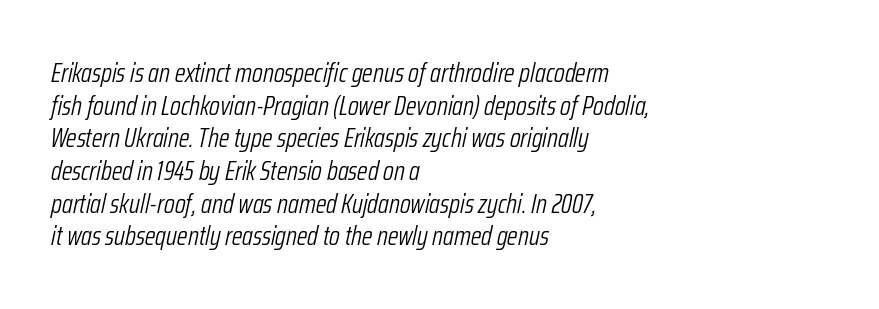
{"italic": "yes", "lean": "right", "slant_degrees": 12, "bold": "no", "underline": "no", "align": "left", "line_spacing_ratio": 1.21, "letter_spacing": "normal", "letter_spacing_em": 0.0, "glyph_px": 27}
